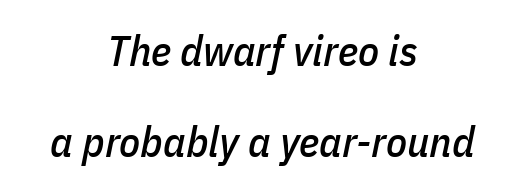
Q: Is the text italic (slanted)? A: Yes, it leans right by about 11 degrees.
Q: Is the text underlined? A: No.
Q: How is the paragraph aligned? A: Centered.
Q: Is the spacing between letters normal or unusually wide? A: Normal.
Q: Is the spacing between lines tight, normal or loose? A: Loose.
Q: Width (condensed, normal, or wide)? A: Condensed.
Q: Stroke contrast? A: Low.
Q: x-height? A: Medium.
Q: Monospaced? A: No.
